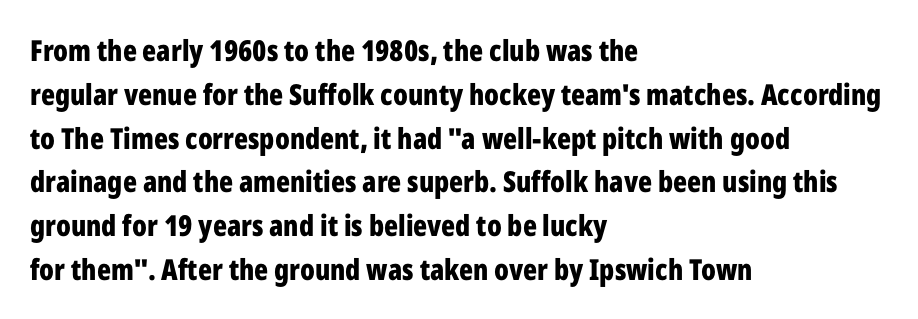
Q: Is the text bold? A: Yes.
Q: Is the text italic (slanted)? A: No, it is upright.
Q: Is the typeface a serif or a sans-serif typeface? A: Sans-serif.
Q: Is the text underlined? A: No.
Q: How is the paragraph aligned? A: Left-aligned.
Q: Is the spacing between letters normal or unusually wide? A: Normal.
Q: Is the spacing between lines tight, normal or loose? A: Normal.
Q: Width (condensed, normal, or wide)? A: Condensed.
Q: Stroke contrast? A: Low.
Q: x-height? A: Medium.
Q: Monospaced? A: No.
